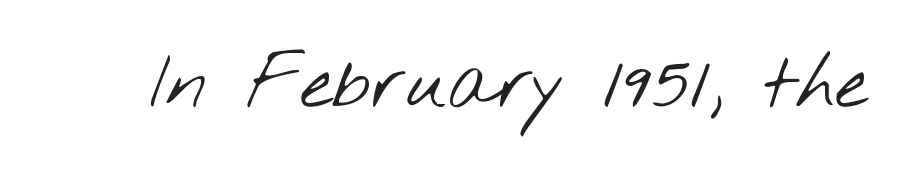
Q: Is the text bold? A: No.
Q: Is the typeface a serif or a sans-serif typeface? A: Sans-serif.
Q: Is the text underlined? A: No.
Q: Is the spacing between letters normal or unusually wide? A: Normal.
Q: Width (condensed, normal, or wide)? A: Wide.
Q: Stroke contrast? A: Low.
Q: x-height? A: Small.
Q: Monospaced? A: No.
